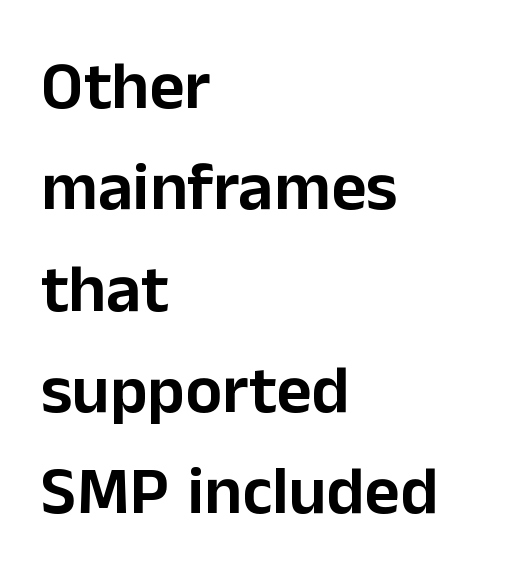
{"serif": "no", "italic": "no", "width": "normal", "stroke_contrast": "low", "x_height": "medium", "monospaced": "no", "underline": "no", "align": "left", "line_spacing": "normal", "line_spacing_ratio": 1.49, "letter_spacing": "normal", "letter_spacing_em": 0.0, "glyph_px": 68}
